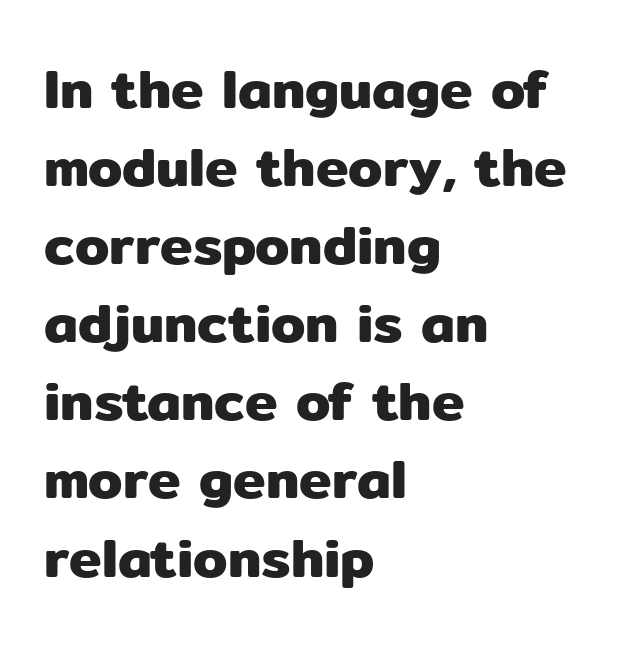
{"serif": "no", "italic": "no", "width": "normal", "stroke_contrast": "low", "x_height": "medium", "monospaced": "no", "underline": "no", "align": "left", "line_spacing": "normal", "line_spacing_ratio": 1.42, "letter_spacing": "normal", "letter_spacing_em": 0.0, "glyph_px": 55}
